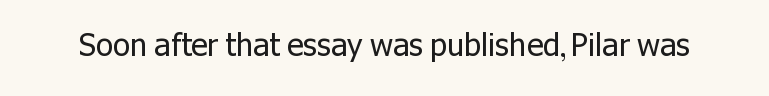
Q: Is the text bold? A: No.
Q: Is the text italic (slanted)? A: No, it is upright.
Q: Is the typeface a serif or a sans-serif typeface? A: Sans-serif.
Q: Is the text underlined? A: No.
Q: Is the spacing between letters normal or unusually wide? A: Normal.
Q: Width (condensed, normal, or wide)? A: Normal.
Q: Stroke contrast? A: Low.
Q: x-height? A: Medium.
Q: Monospaced? A: No.
